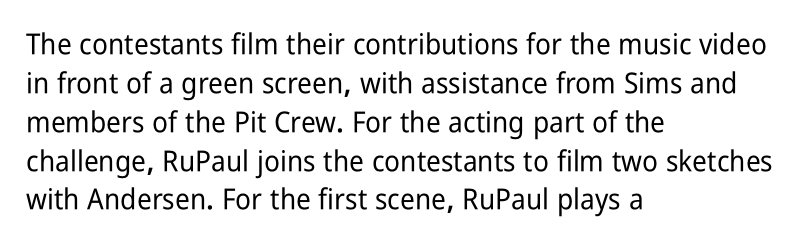
{"serif": "no", "italic": "no", "width": "condensed", "stroke_contrast": "low", "x_height": "medium", "monospaced": "no", "underline": "no", "align": "left", "line_spacing": "normal", "line_spacing_ratio": 1.34, "letter_spacing": "normal", "letter_spacing_em": 0.0, "glyph_px": 29}
